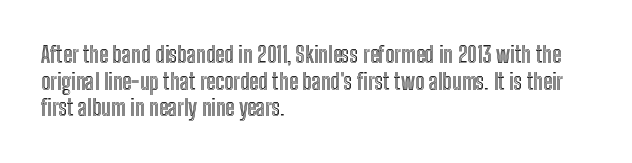
{"italic": "no", "underline": "no", "align": "left", "line_spacing_ratio": 1.21, "letter_spacing": "normal", "letter_spacing_em": 0.0, "glyph_px": 22}
